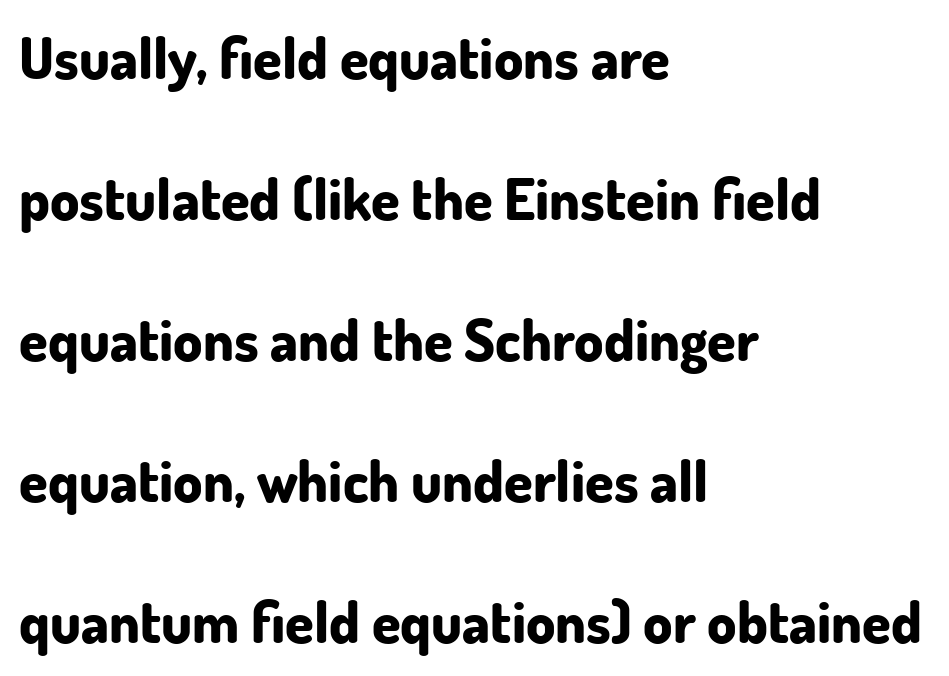
The image shows 58 px bold sans-serif type, upright; set left-aligned, loose line spacing (2.43x), normal letter spacing, not underlined; low stroke contrast and a small x-height.
